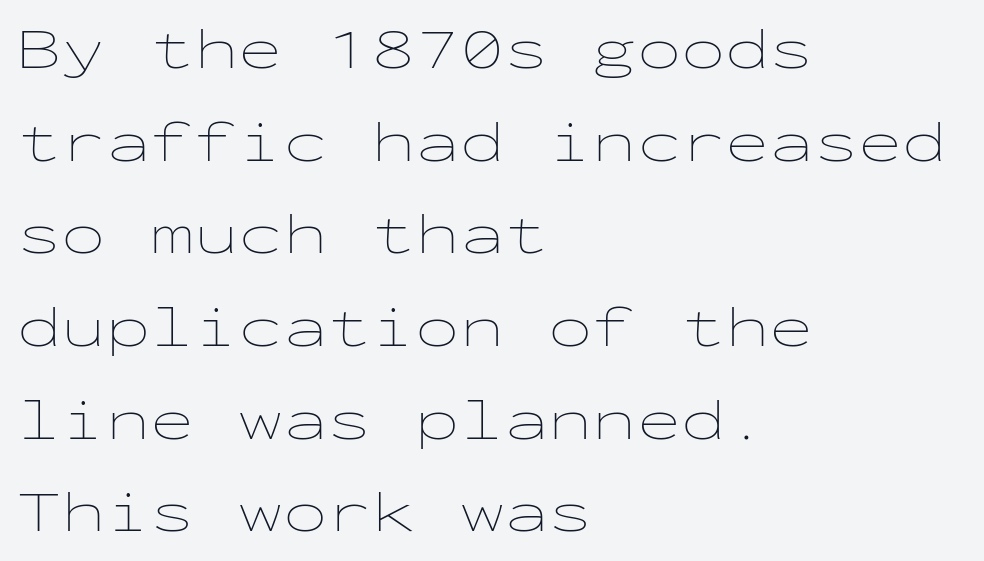
Q: Is the text bold? A: No.
Q: Is the text italic (slanted)? A: No, it is upright.
Q: Is the text underlined? A: No.
Q: How is the paragraph aligned? A: Left-aligned.
Q: Is the spacing between letters normal or unusually wide? A: Normal.
Q: Is the spacing between lines tight, normal or loose? A: Normal.
Q: Width (condensed, normal, or wide)? A: Wide.
Q: Stroke contrast? A: Low.
Q: x-height? A: Medium.
Q: Monospaced? A: Yes.
